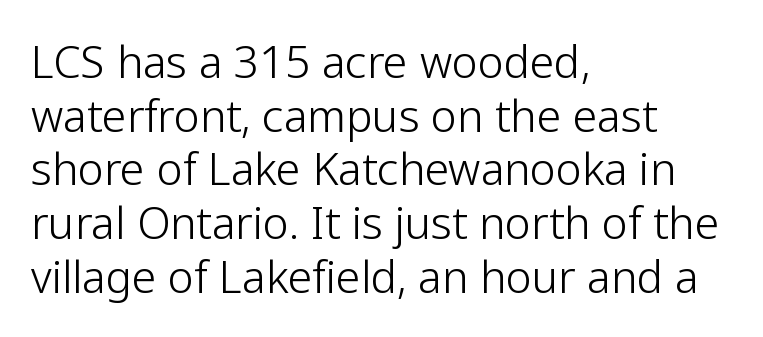
The image shows 44 px light sans-serif type, upright; set left-aligned, line spacing 1.22x, normal letter spacing, not underlined; low stroke contrast and a medium x-height.
